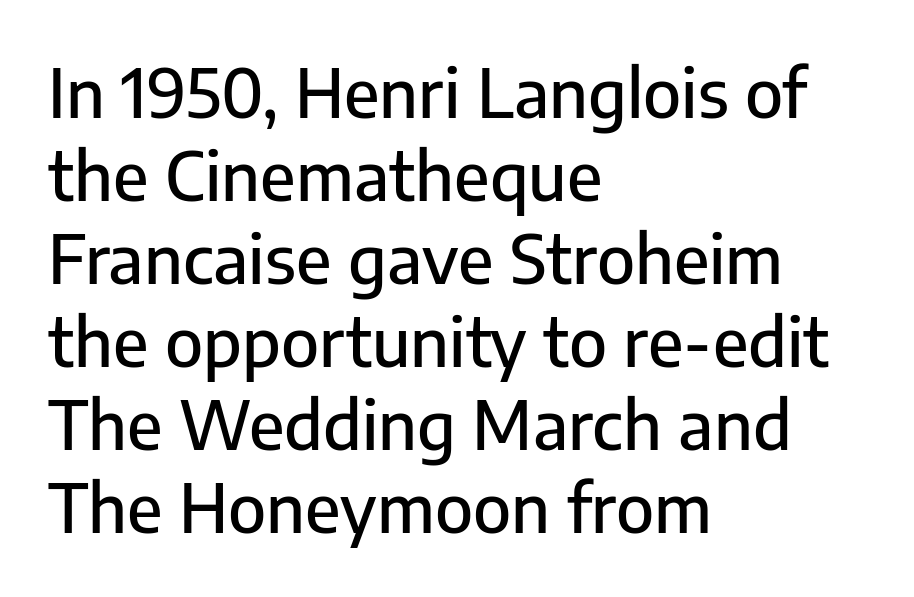
The image shows 67 px sans-serif type, upright; set left-aligned, line spacing 1.24x, normal letter spacing, not underlined; low stroke contrast and a medium x-height.
